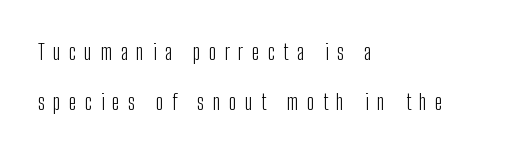
Q: Is the text bold? A: No.
Q: Is the text italic (slanted)? A: No, it is upright.
Q: Is the text underlined? A: No.
Q: How is the paragraph aligned? A: Left-aligned.
Q: Is the spacing between letters normal or unusually wide? A: Unusually wide.
Q: Is the spacing between lines tight, normal or loose? A: Loose.
